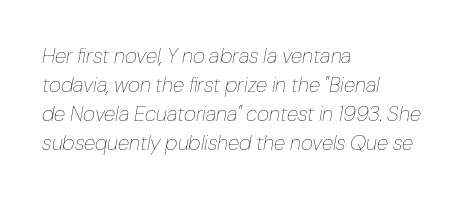
The image shows 21 px text type, italic (leaning right); set left-aligned, normal line spacing (1.38x), normal letter spacing, not underlined.
